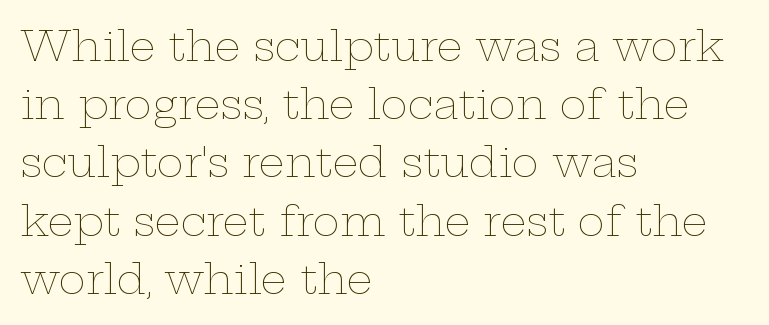
Heaviness? Minimal to ordinary, like unemphasized prose. A typesetter would call this leading conventional body-copy spacing. Letters rest on an invisible, unmarked baseline. Teacher's note: observe the even left margin — that is flush-left alignment. Here the designer chose a conventional face with non-uniform glyph widths.
